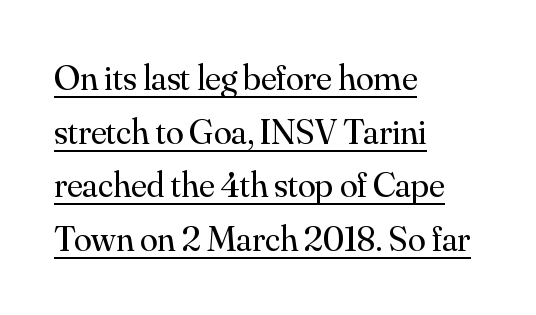
Q: Is the text bold? A: No.
Q: Is the text italic (slanted)? A: No, it is upright.
Q: Is the typeface a serif or a sans-serif typeface? A: Serif.
Q: Is the text underlined? A: Yes.
Q: How is the paragraph aligned? A: Left-aligned.
Q: Is the spacing between letters normal or unusually wide? A: Normal.
Q: Is the spacing between lines tight, normal or loose? A: Normal.
Q: Width (condensed, normal, or wide)? A: Normal.
Q: Stroke contrast? A: Medium.
Q: x-height? A: Small.
Q: Monospaced? A: No.
